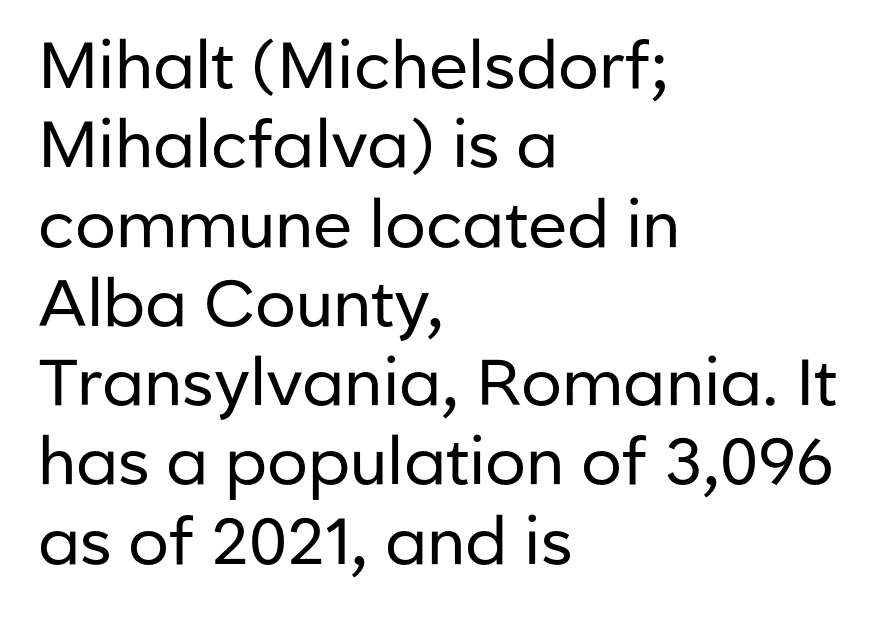
Honestly, the letter spacing is just normal — you wouldn't notice it. A typesetter would call this proportional, since set widths differ per character. The characters are drawn with everyday or finer stroke widths. In terms of letterform style, serifs are entirely absent. These lines are set flush left with a ragged right edge. The specimen omits any rule beneath the text block's lines.
